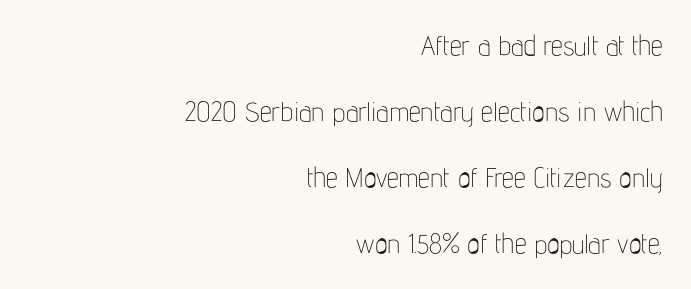
{"italic": "no", "bold": "no", "underline": "no", "align": "right", "line_spacing": "loose", "line_spacing_ratio": 2.45, "letter_spacing": "normal", "letter_spacing_em": 0.0, "glyph_px": 27}
